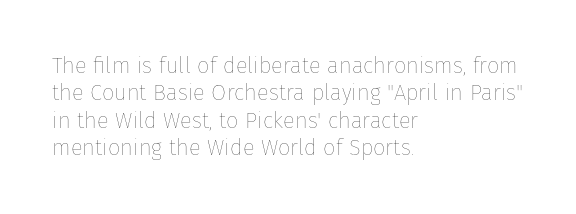
{"italic": "no", "bold": "no", "underline": "no", "align": "left", "line_spacing": "normal", "line_spacing_ratio": 1.25, "letter_spacing": "normal", "letter_spacing_em": 0.0, "glyph_px": 22}
